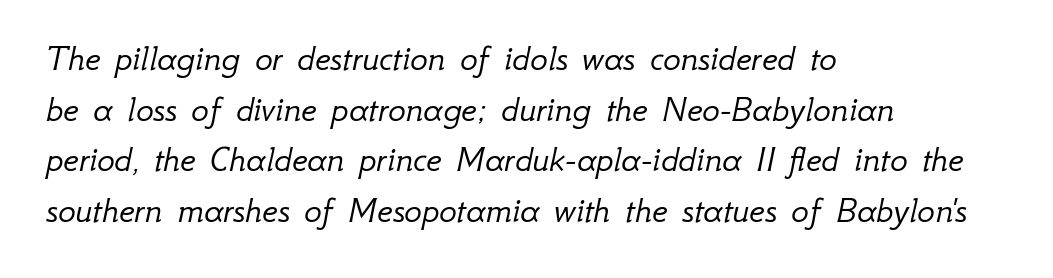
Q: Is the text bold? A: No.
Q: Is the text italic (slanted)? A: Yes, it leans right by about 12 degrees.
Q: Is the text underlined? A: No.
Q: How is the paragraph aligned? A: Left-aligned.
Q: Is the spacing between letters normal or unusually wide? A: Normal.
Q: Is the spacing between lines tight, normal or loose? A: Normal.
Q: Width (condensed, normal, or wide)? A: Normal.
Q: Stroke contrast? A: Low.
Q: x-height? A: Small.
Q: Monospaced? A: No.
